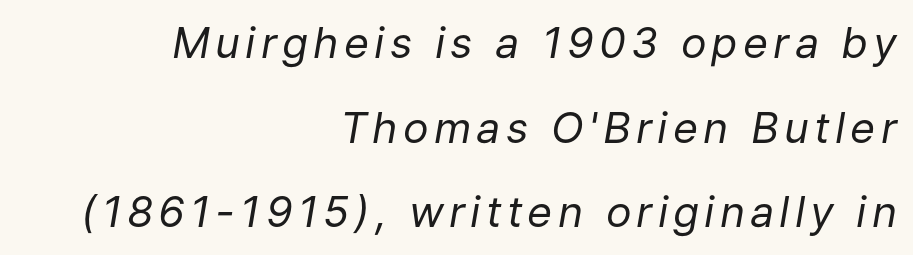
The image shows 43 px regular-weight type, italic (leaning right); set right-aligned, loose line spacing (1.97x), not underlined; low stroke contrast and a medium x-height.
